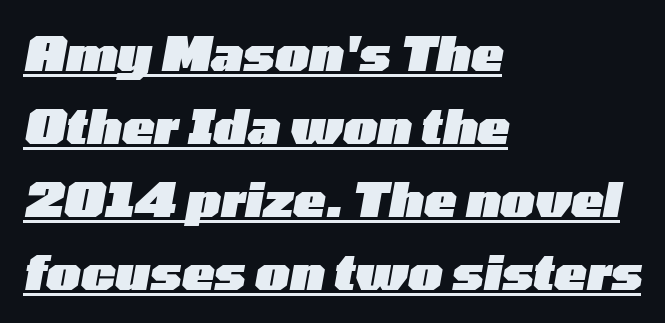
Q: Is the text bold? A: Yes.
Q: Is the text italic (slanted)? A: Yes, it leans right by about 10 degrees.
Q: Is the text underlined? A: Yes.
Q: How is the paragraph aligned? A: Left-aligned.
Q: Is the spacing between letters normal or unusually wide? A: Normal.
Q: Is the spacing between lines tight, normal or loose? A: Normal.
Q: Width (condensed, normal, or wide)? A: Wide.
Q: Stroke contrast? A: Low.
Q: x-height? A: Medium.
Q: Monospaced? A: No.
